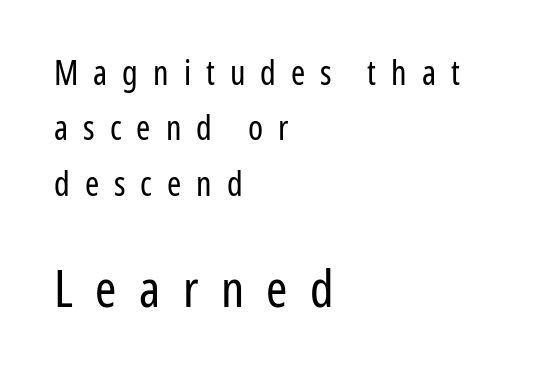
The image shows 51 px regular-weight, condensed sans-serif type, upright; set left-aligned, normal line spacing (1.63x), unusually wide letter spacing (+0.44 em), not underlined; the second (bottom) block is 1.5x larger; low stroke contrast and a medium x-height.
